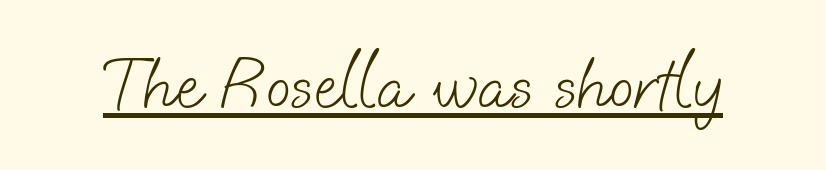
Q: Is the text bold? A: No.
Q: Is the typeface a serif or a sans-serif typeface? A: Sans-serif.
Q: Is the text underlined? A: Yes.
Q: Is the spacing between letters normal or unusually wide? A: Normal.
Q: Width (condensed, normal, or wide)? A: Normal.
Q: Stroke contrast? A: Low.
Q: x-height? A: Small.
Q: Monospaced? A: No.
